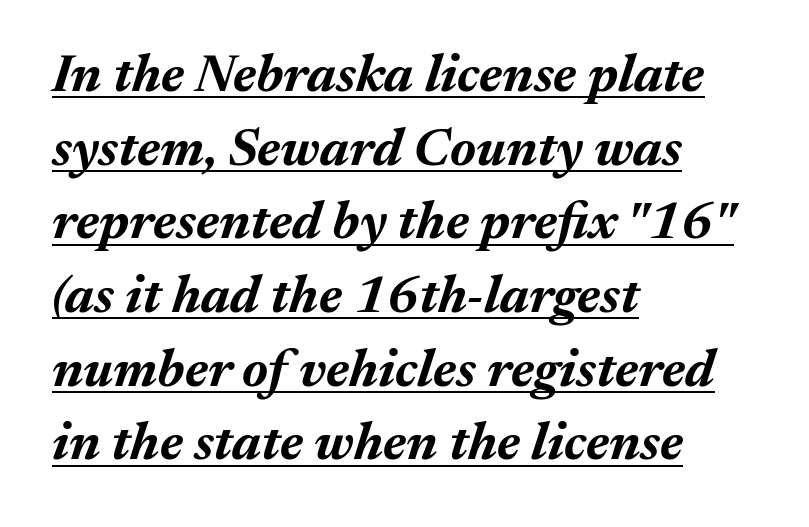
Chunky letters — that's bold for sure. The rendering keeps characters at their native spacing. The line-height multiplier appears to be the usual default. The passage shown is typed in a proportional face where columns would drift. Posture: slanted.
